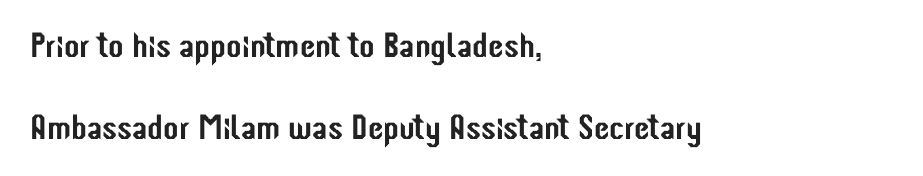
Every character sits straight up, as roman type does. Nobody drew a line under any word here. Typographically, this falls in the sans-serif category. Each word holds together tightly as a unit, with standard inter-letter gaps. Vertically, the passage feels expansive, rows floating well apart.
